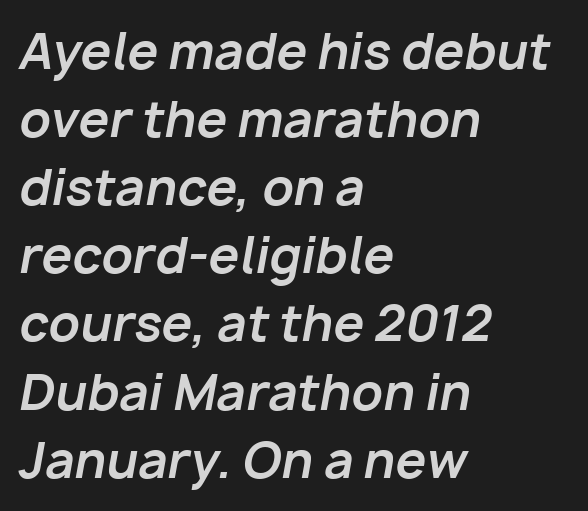
{"italic": "yes", "lean": "right", "slant_degrees": 10, "bold": "yes", "weight": "bold", "width": "normal", "stroke_contrast": "low", "x_height": "medium", "monospaced": "no", "underline": "no", "align": "left", "line_spacing": "normal", "line_spacing_ratio": 1.39, "letter_spacing": "normal", "letter_spacing_em": 0.0, "glyph_px": 49}
